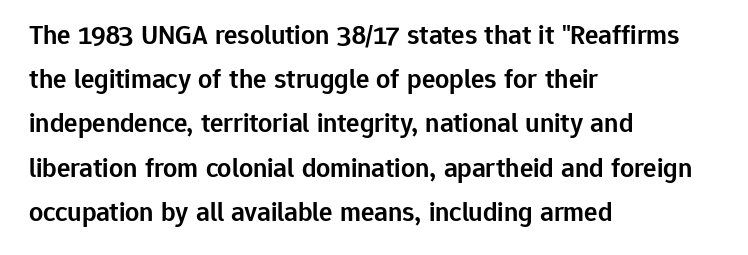
The gap between lines stays unmarked. The lines sit at an ordinary, default distance from one another. The letters stand straight up with perfectly vertical stems. Weight: semibold (demi). Does the type have serifs? No, each stem ends abruptly. Note the varied advance widths — an 'i' is clearly narrower than an 'm'.
